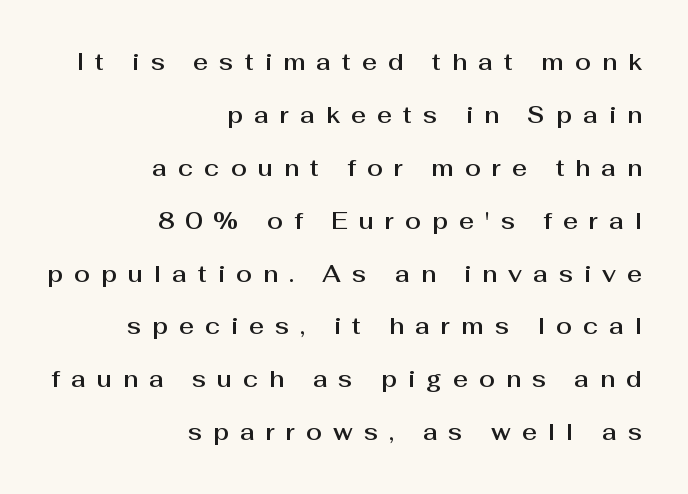
Loosely led — the rows are spread out. Horizontally, the lines are justified to the trailing edge only. Bare-footed words on every line. You can tell it's not italic because the verticals are truly vertical. These lines have a slow, spaced-out rhythm from letter to letter.
